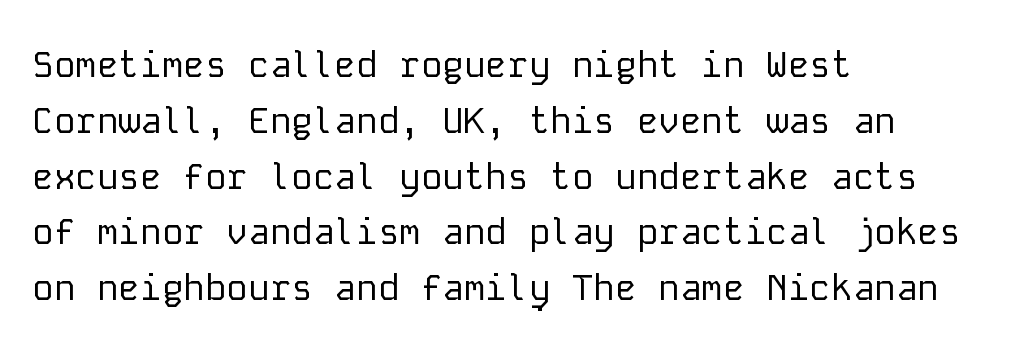
Q: Is the text bold? A: No.
Q: Is the text italic (slanted)? A: No, it is upright.
Q: Is the typeface a serif or a sans-serif typeface? A: Sans-serif.
Q: Is the text underlined? A: No.
Q: How is the paragraph aligned? A: Left-aligned.
Q: Is the spacing between letters normal or unusually wide? A: Normal.
Q: Is the spacing between lines tight, normal or loose? A: Normal.
Q: Width (condensed, normal, or wide)? A: Normal.
Q: Stroke contrast? A: Low.
Q: x-height? A: Medium.
Q: Monospaced? A: Yes.
